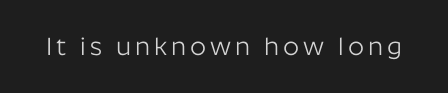
The image shows 25 px text type, upright; set not underlined.
